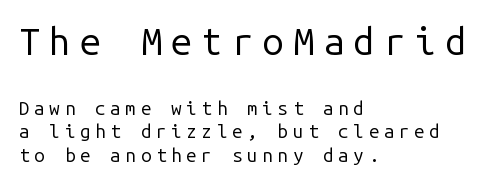
The image shows 38 px regular-weight sans-serif type, upright, monospaced; set left-aligned, line spacing 1.24x, unusually wide letter spacing (+0.24 em), not underlined; the first (top) block is 2.0x larger; low stroke contrast and a medium x-height.
